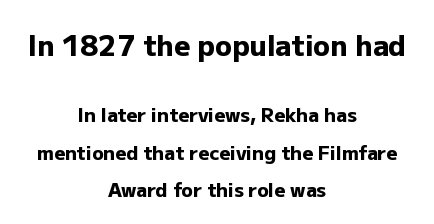
The image shows 28 px heavy sans-serif type, upright; set centered, loose line spacing (1.96x), normal letter spacing, not underlined; the first (top) block is 1.47x larger; low stroke contrast and a medium x-height.
